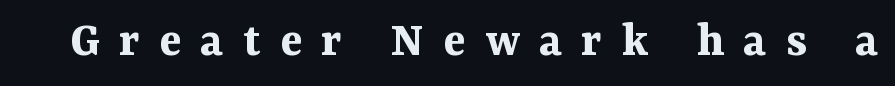
Tall strokes in this sample are plumb rather than angled. Each glyph is drawn with heavy, bold strokes. Each letter keeps its own natural width here, so spacing adapts to shape. The area under the type is left untouched.
